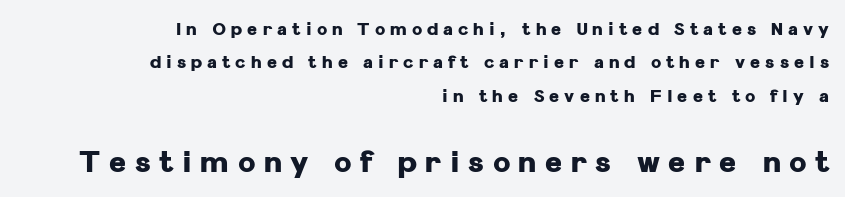
The image shows 29 px heavy sans-serif type, upright; set right-aligned, loose line spacing (1.96x), unusually wide letter spacing (+0.3 em), not underlined; the second (bottom) block is 1.71x larger; low stroke contrast and a medium x-height.
